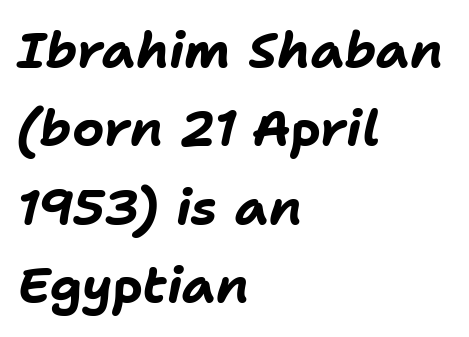
{"italic": "yes", "lean": "right", "slant_degrees": 11, "bold": "yes", "weight": "bold", "width": "normal", "stroke_contrast": "low", "x_height": "medium", "monospaced": "no", "underline": "no", "align": "left", "line_spacing": "normal", "line_spacing_ratio": 1.57, "letter_spacing": "normal", "letter_spacing_em": 0.0, "glyph_px": 50}
